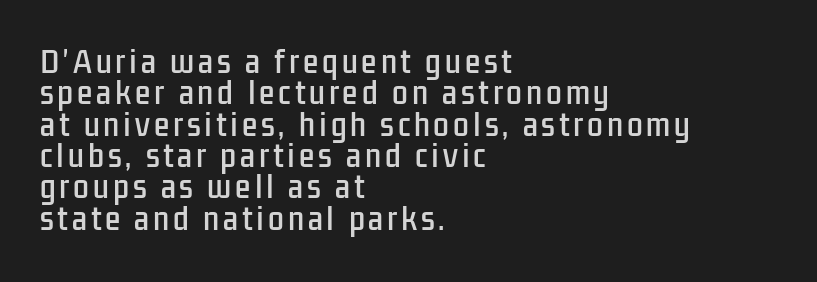
Q: Is the text italic (slanted)? A: No, it is upright.
Q: Is the typeface a serif or a sans-serif typeface? A: Sans-serif.
Q: Is the text underlined? A: No.
Q: How is the paragraph aligned? A: Left-aligned.
Q: Is the spacing between lines tight, normal or loose? A: Tight.
Q: Width (condensed, normal, or wide)? A: Condensed.
Q: Stroke contrast? A: Low.
Q: x-height? A: Medium.
Q: Monospaced? A: No.
